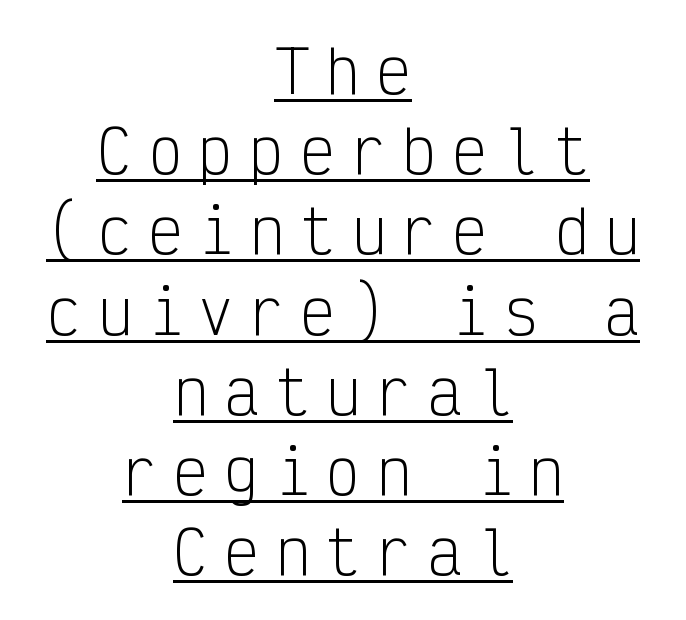
The lettering holds an erect, upright posture throughout. The passage shown has open, widely tracked lettering throughout. Caption: face not bold, strokes unweighted. The glyphs are accompanied by a horizontal stroke just below them. In CSS terms this would be text-align: center. Rows of type keep a routine distance in the vertical direction.
